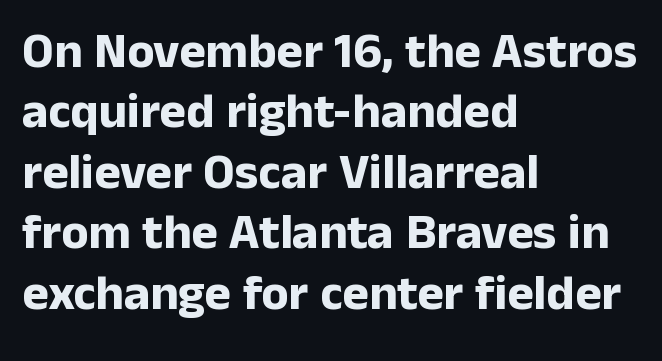
{"serif": "no", "italic": "no", "bold": "yes", "weight": "bold", "width": "normal", "stroke_contrast": "low", "x_height": "medium", "monospaced": "no", "underline": "no", "align": "left", "line_spacing_ratio": 1.21, "letter_spacing": "normal", "letter_spacing_em": 0.0, "glyph_px": 50}
